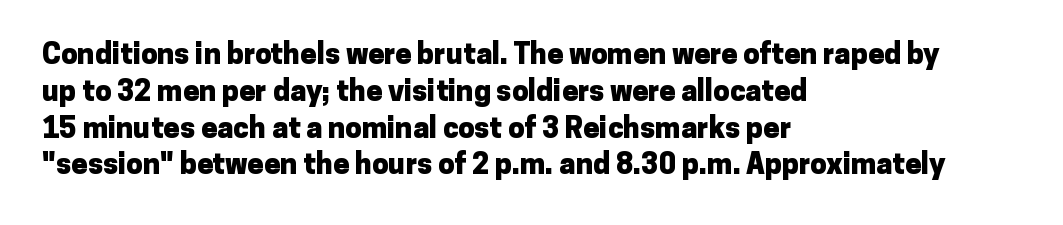
All the whitespace from short lines collects on the right. Think of a printed novel: that variable character pitch is what you see here. A normal amount of white space separates one row of letters from the next. What stands out about the letter spacing? Nothing — it is the standard amount. A full-strength bold gives these letters their thick strokes.
